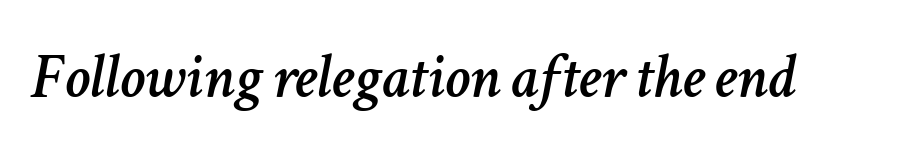
{"italic": "yes", "lean": "right", "slant_degrees": 11, "width": "normal", "stroke_contrast": "low", "x_height": "medium", "monospaced": "no", "underline": "no", "letter_spacing": "normal", "letter_spacing_em": 0.0, "glyph_px": 64}
